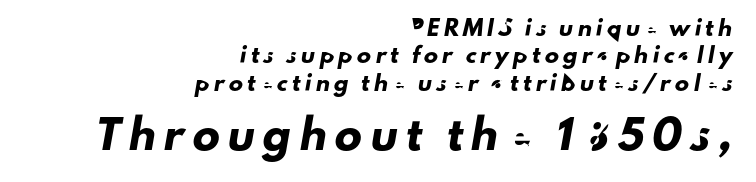
This rendering widens character spacing well past its baseline value. The leading is generous, giving the passage an open texture. Type without underlining. In this sample the second text group is rendered at the bigger scale. Typeset ragged left — the right edge is the straight one.
